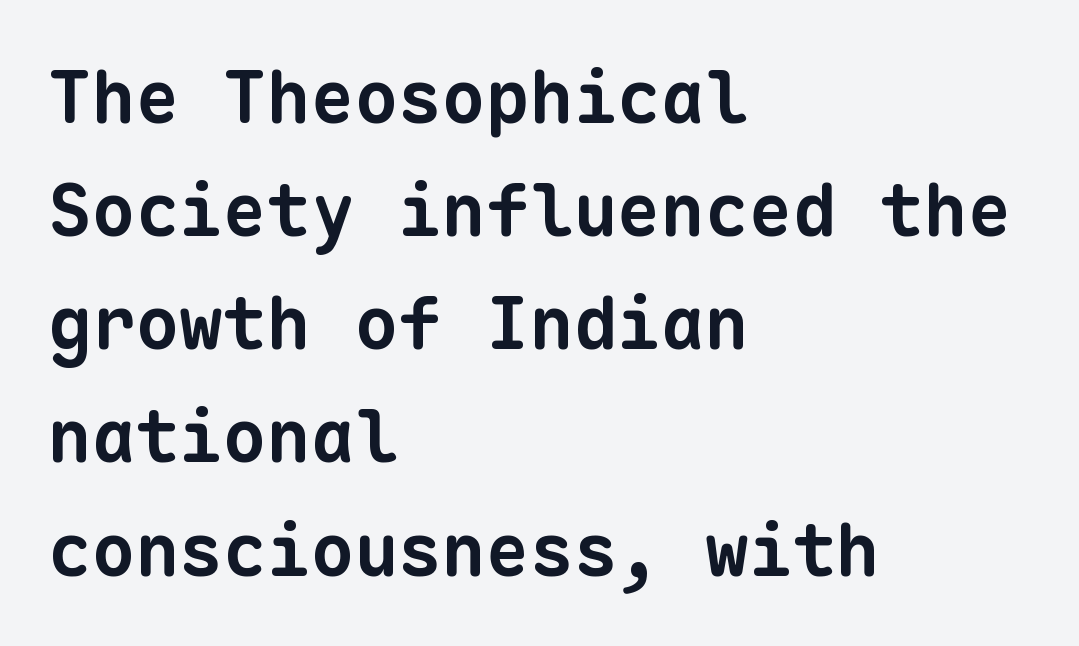
{"serif": "no", "bold": "yes", "weight": "bold", "width": "normal", "stroke_contrast": "low", "x_height": "medium", "monospaced": "yes", "underline": "no", "align": "left", "line_spacing": "normal", "line_spacing_ratio": 1.55, "letter_spacing": "normal", "letter_spacing_em": 0.0, "glyph_px": 73}
